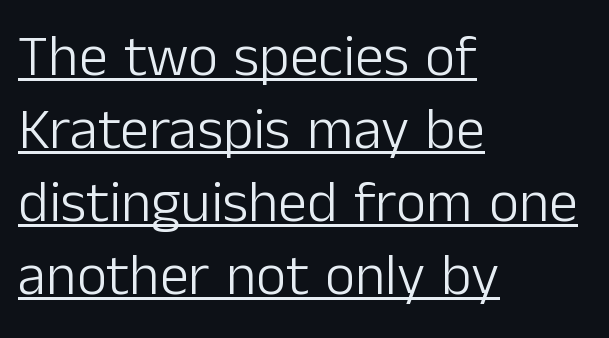
Q: Is the text bold? A: No.
Q: Is the text italic (slanted)? A: No, it is upright.
Q: Is the typeface a serif or a sans-serif typeface? A: Sans-serif.
Q: Is the text underlined? A: Yes.
Q: How is the paragraph aligned? A: Left-aligned.
Q: Is the spacing between letters normal or unusually wide? A: Normal.
Q: Is the spacing between lines tight, normal or loose? A: Normal.
Q: Width (condensed, normal, or wide)? A: Normal.
Q: Stroke contrast? A: Low.
Q: x-height? A: Medium.
Q: Monospaced? A: No.
